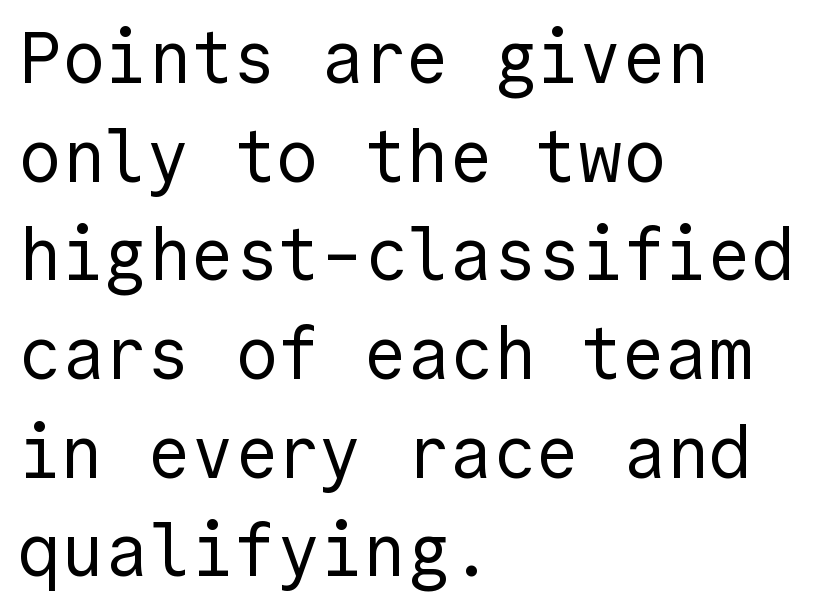
The gaps between neighbouring characters are ordinary and unremarkable. Only glyphs here, with clear space below each row. Designer's note — italics off, roman on. Vertical spacing — default. Unbolded letterforms with no extra heft.
